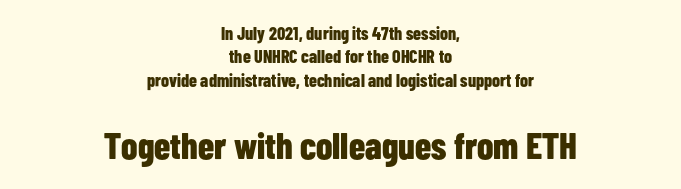
{"serif": "no", "italic": "no", "bold": "yes", "weight": "bold", "width": "condensed", "stroke_contrast": "low", "x_height": "medium", "monospaced": "no", "underline": "no", "align": "center", "line_spacing": "normal", "line_spacing_ratio": 1.3, "letter_spacing": "normal", "letter_spacing_em": 0.0, "larger_block": "second", "size_ratio": 2.06, "glyph_px": 37}
